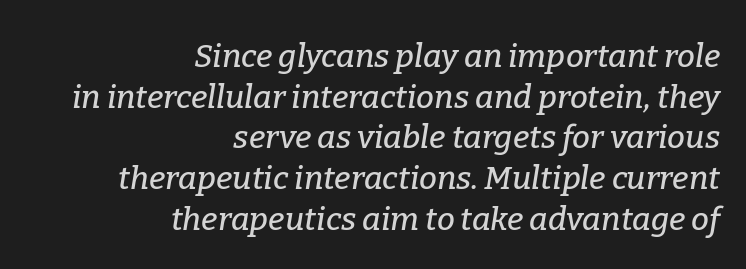
The image shows 32 px serif type, italic (leaning right); set right-aligned, normal line spacing (1.27x), normal letter spacing, not underlined; low stroke contrast and a medium x-height.
